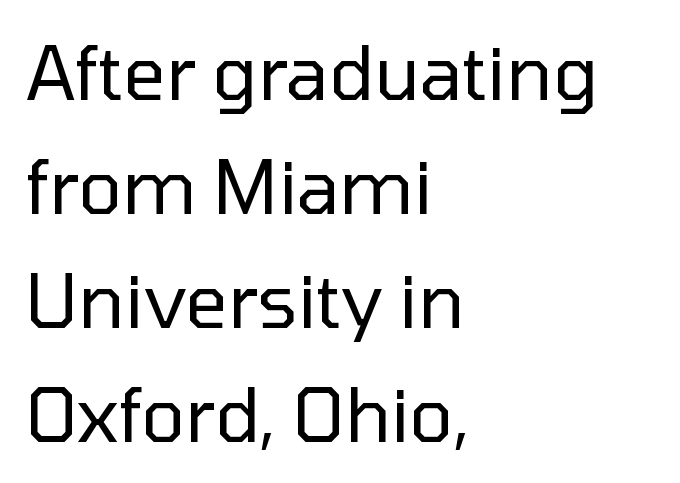
Posture: upright roman. These lines keep a tight, regular rhythm from letter to letter. Caption: face not bold, strokes unweighted. Glance below the letters and you will spot only blank space.
